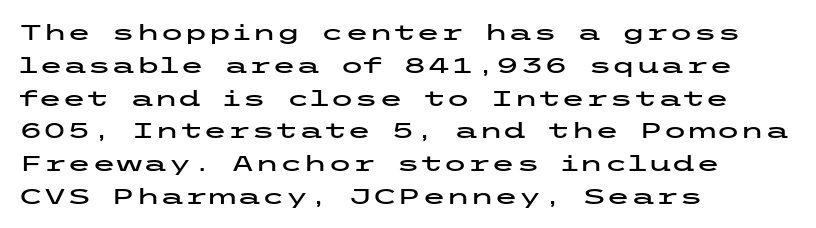
Q: Is the text italic (slanted)? A: No, it is upright.
Q: Is the text underlined? A: No.
Q: How is the paragraph aligned? A: Left-aligned.
Q: Is the spacing between letters normal or unusually wide? A: Normal.
Q: Is the spacing between lines tight, normal or loose? A: Normal.
